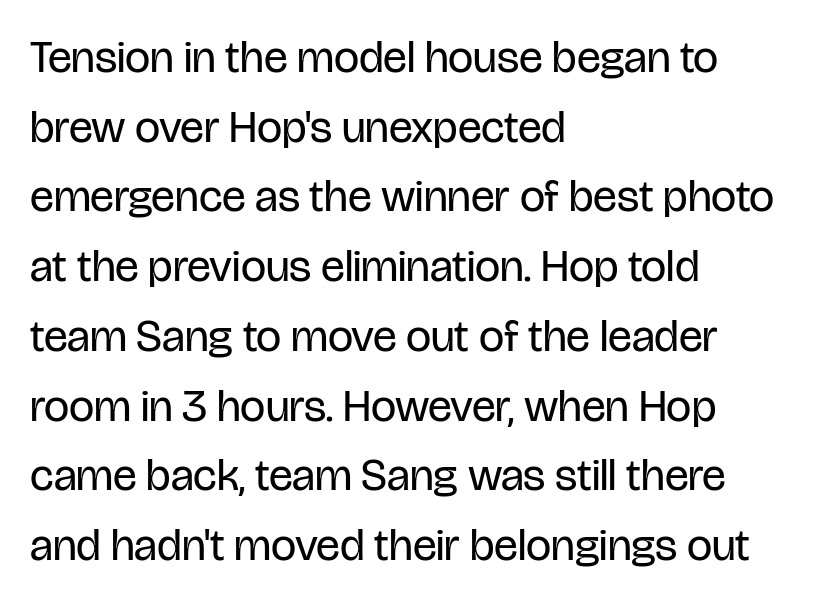
The image shows 45 px regular-weight, condensed sans-serif type, upright; set left-aligned, normal line spacing (1.55x), normal letter spacing, not underlined; low stroke contrast and a large x-height.
